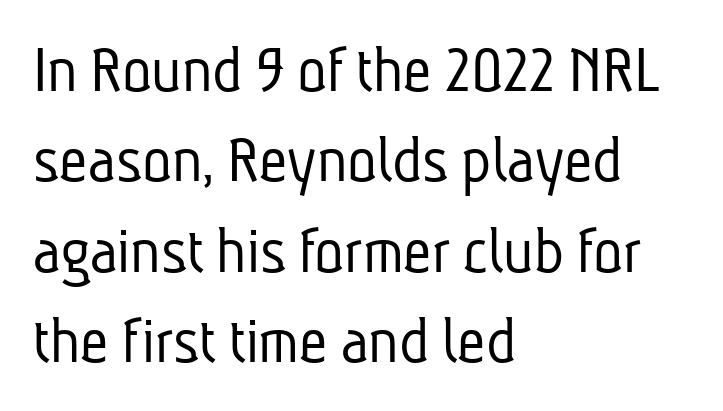
Summary of vertical rhythm: regular, with standard interline spacing. The gaps between neighbouring characters are ordinary and unremarkable. Bare-footed words on every line. To sum up the face: it is a sans, with no serifs. The strokes are not fattened; the text isn't bold. Is the block centered? No — it sits flush against the left margin.
